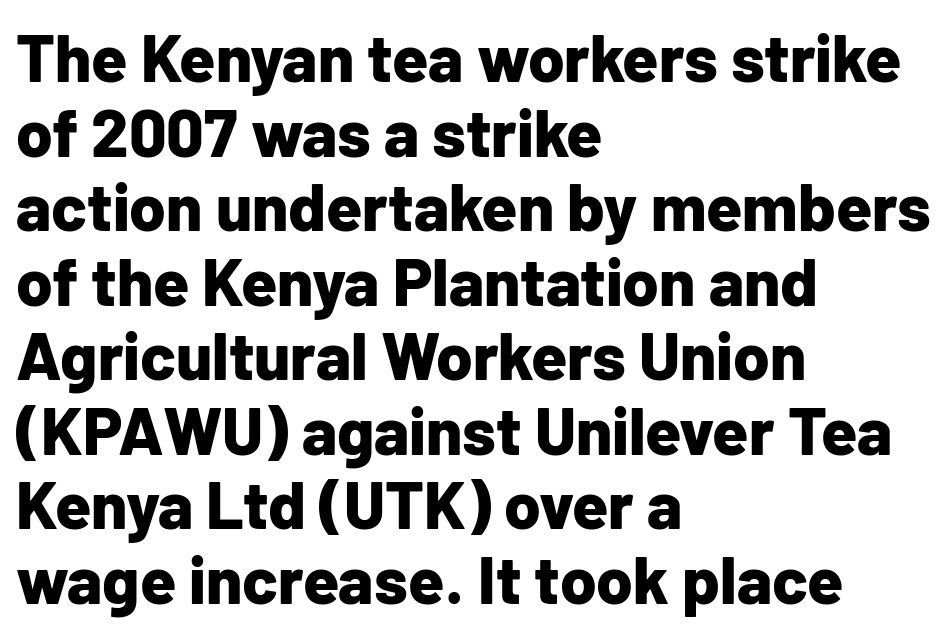
The image shows 66 px bold sans-serif type, upright; set left-aligned, tight line spacing (1.13x), normal letter spacing, not underlined; low stroke contrast and a medium x-height.
